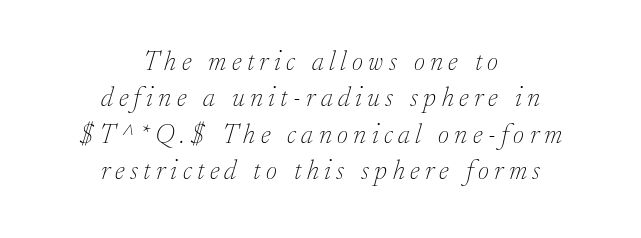
Q: Is the text bold? A: No.
Q: Is the text italic (slanted)? A: Yes, it leans right by about 17 degrees.
Q: Is the text underlined? A: No.
Q: How is the paragraph aligned? A: Centered.
Q: Is the spacing between letters normal or unusually wide? A: Unusually wide.
Q: Is the spacing between lines tight, normal or loose? A: Normal.
